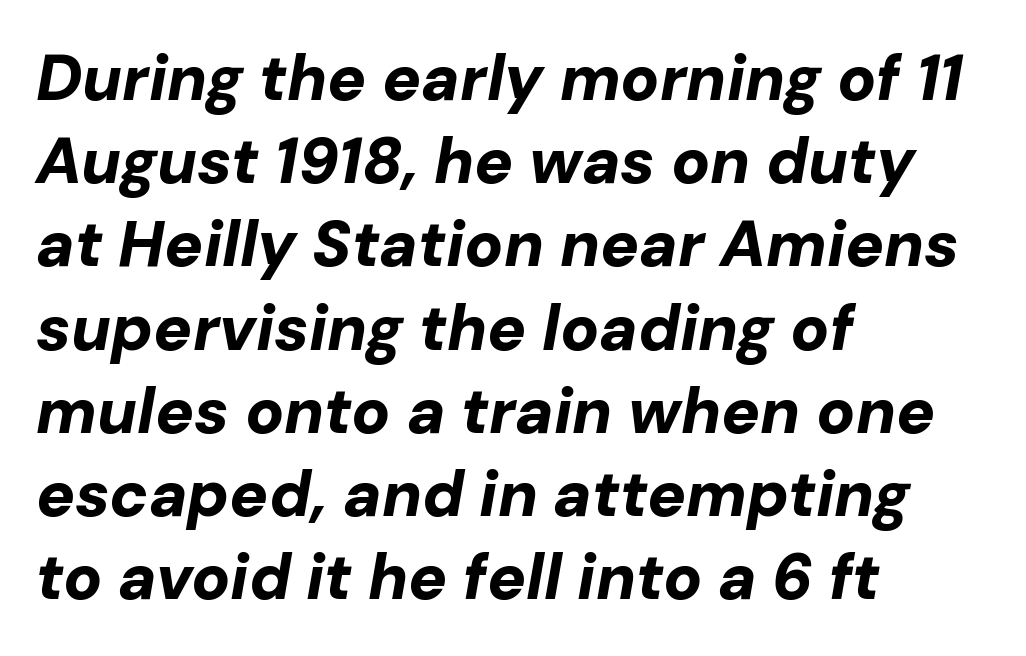
Q: Is the text bold? A: Yes.
Q: Is the text italic (slanted)? A: Yes, it leans right by about 10 degrees.
Q: Is the text underlined? A: No.
Q: How is the paragraph aligned? A: Left-aligned.
Q: Is the spacing between letters normal or unusually wide? A: Normal.
Q: Is the spacing between lines tight, normal or loose? A: Normal.
Q: Width (condensed, normal, or wide)? A: Normal.
Q: Stroke contrast? A: Low.
Q: x-height? A: Medium.
Q: Monospaced? A: No.
